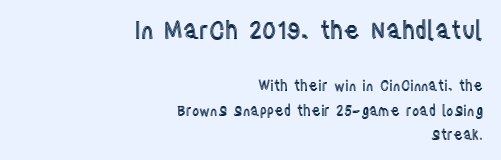
The image shows 24 px text type, upright; set right-aligned, line spacing 1.72x, normal letter spacing, not underlined; the first (top) block is 1.71x larger.
